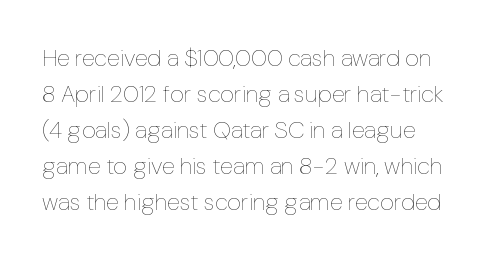
Q: Is the text bold? A: No.
Q: Is the text italic (slanted)? A: No, it is upright.
Q: Is the text underlined? A: No.
Q: Is the spacing between letters normal or unusually wide? A: Normal.
Q: Is the spacing between lines tight, normal or loose? A: Normal.
